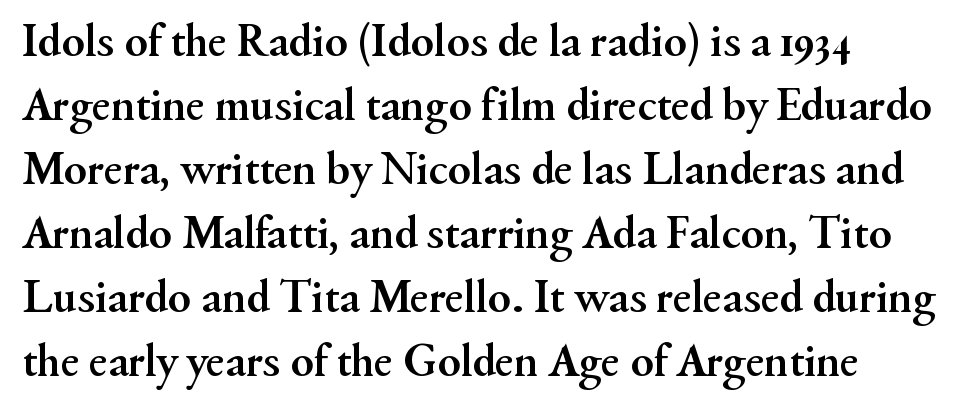
{"serif": "yes", "italic": "no", "bold": "yes", "weight": "semibold", "width": "normal", "stroke_contrast": "medium", "x_height": "small", "monospaced": "no", "underline": "no", "line_spacing": "normal", "line_spacing_ratio": 1.36, "letter_spacing": "normal", "letter_spacing_em": 0.0, "glyph_px": 47}
